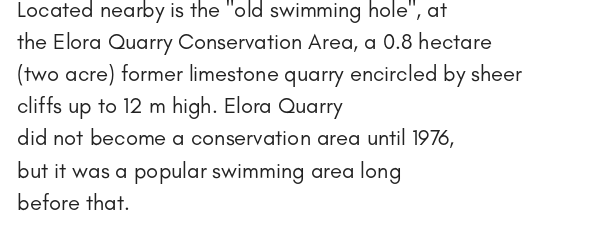
The image shows 22 px text type, upright; set left-aligned, normal line spacing (1.46x), normal letter spacing, not underlined.
